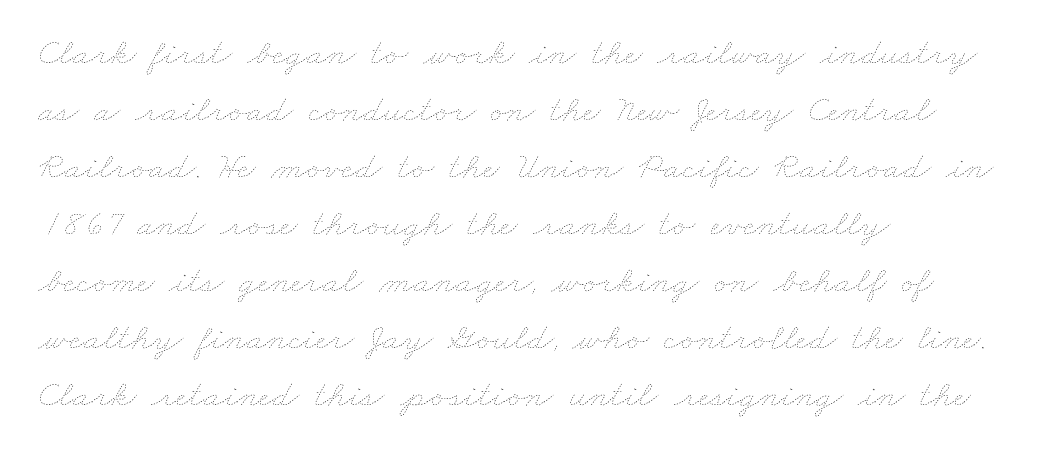
Q: Is the text bold? A: No.
Q: Is the text underlined? A: No.
Q: How is the paragraph aligned? A: Left-aligned.
Q: Is the spacing between letters normal or unusually wide? A: Normal.
Q: Is the spacing between lines tight, normal or loose? A: Normal.
Q: Width (condensed, normal, or wide)? A: Wide.
Q: Stroke contrast? A: Low.
Q: x-height? A: Small.
Q: Monospaced? A: No.
